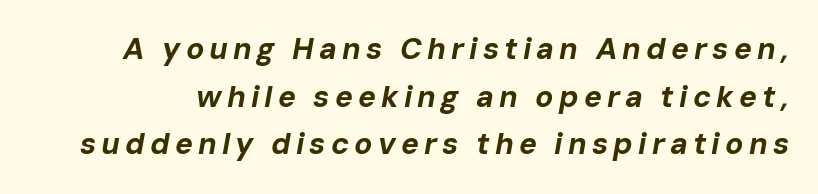
{"italic": "yes", "lean": "right", "slant_degrees": 10, "bold": "yes", "weight": "bold", "width": "normal", "stroke_contrast": "low", "x_height": "medium", "monospaced": "no", "underline": "no", "line_spacing": "normal", "line_spacing_ratio": 1.59, "glyph_px": 30}
